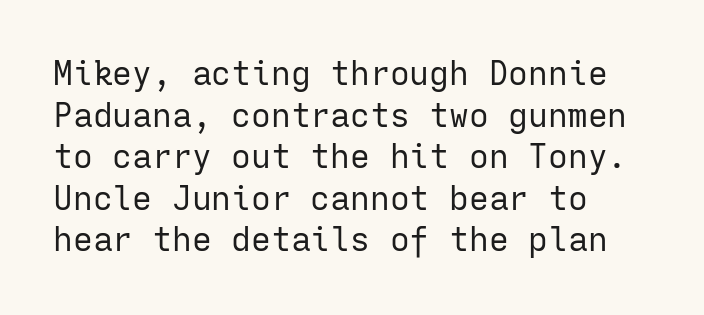
{"serif": "no", "italic": "no", "bold": "no", "weight": "regular", "width": "normal", "stroke_contrast": "low", "x_height": "medium", "monospaced": "yes", "underline": "no", "align": "left", "line_spacing": "normal", "line_spacing_ratio": 1.26, "letter_spacing": "normal", "letter_spacing_em": 0.0, "glyph_px": 33}
